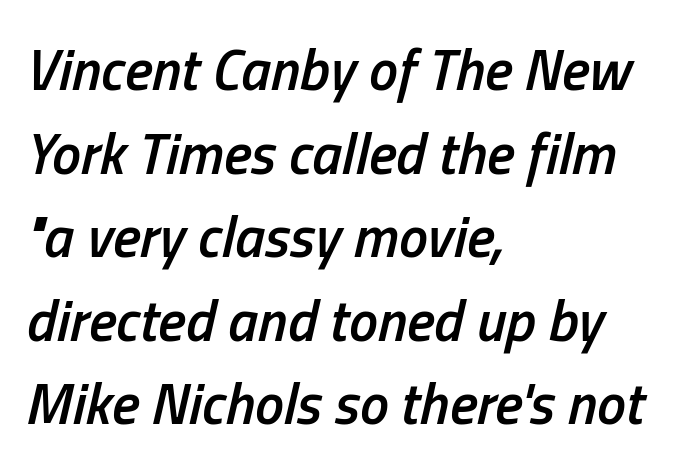
The image shows 58 px semibold, condensed type, italic (leaning right); set left-aligned, normal line spacing (1.44x), normal letter spacing, not underlined; low stroke contrast and a medium x-height.
